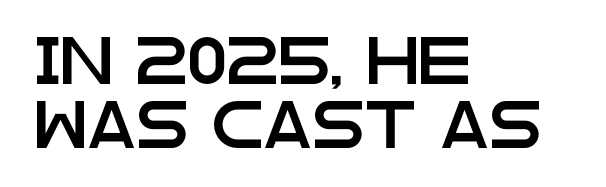
Q: Is the text italic (slanted)? A: No, it is upright.
Q: Is the typeface a serif or a sans-serif typeface? A: Sans-serif.
Q: Is the text underlined? A: No.
Q: How is the paragraph aligned? A: Left-aligned.
Q: Is the spacing between letters normal or unusually wide? A: Normal.
Q: Is the spacing between lines tight, normal or loose? A: Normal.
Q: Width (condensed, normal, or wide)? A: Wide.
Q: Stroke contrast? A: Low.
Q: x-height? A: Large.
Q: Monospaced? A: No.
